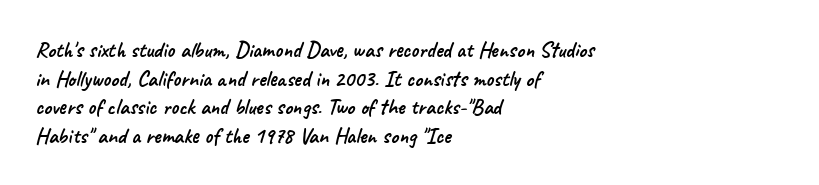
Q: Is the text underlined? A: No.
Q: How is the paragraph aligned? A: Left-aligned.
Q: Is the spacing between letters normal or unusually wide? A: Normal.
Q: Is the spacing between lines tight, normal or loose? A: Normal.
